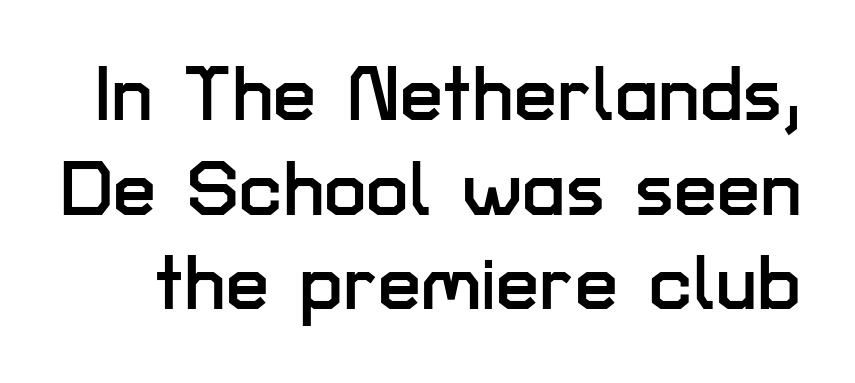
The image shows 77 px sans-serif type, upright; set line spacing 1.23x, normal letter spacing, not underlined; low stroke contrast and a medium x-height.
